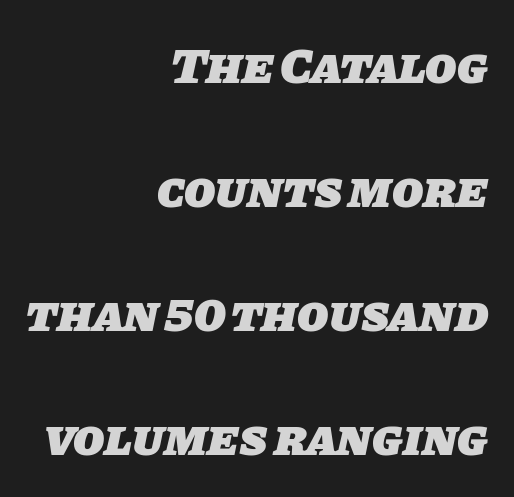
Weight: bold. The tracking reads as untouched default to a designer's eye. Reading down the column, the eye jumps a long way to each next line. Plain, unruled lines of type. Line endings align vertically; line beginnings do not.
